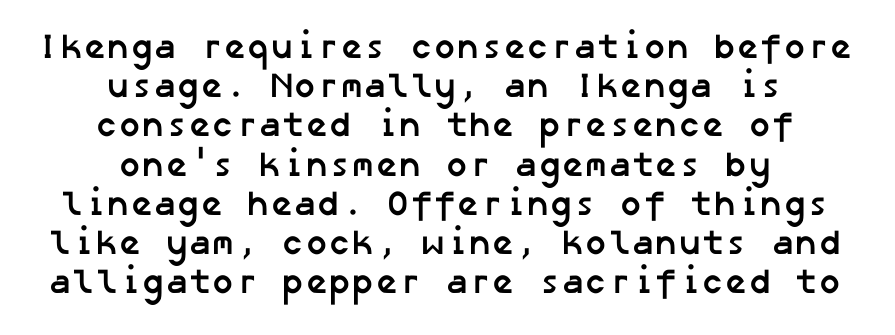
The compositor balanced each line on the midline. You'd pick this weight for a headline — it's a proper bold. In terms of leading, this rendering errs on the cramped side. The type family on display is of the sans-serif kind.
